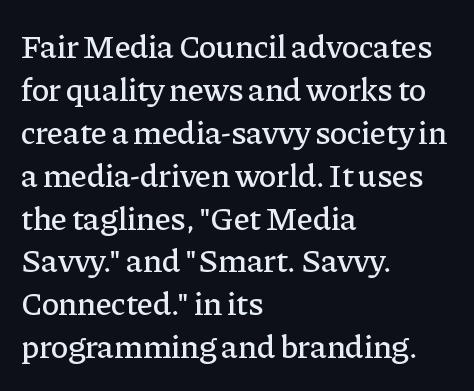
The image shows 33 px serif type, upright; set left-aligned, normal line spacing (1.3x), normal letter spacing, not underlined; low stroke contrast and a medium x-height.
